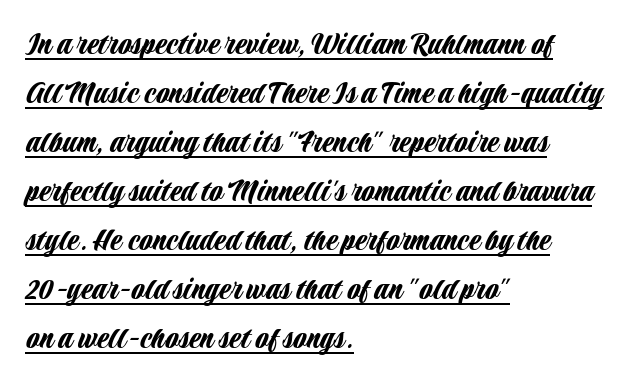
Q: Is the text italic (slanted)? A: Yes.
Q: Is the typeface a serif or a sans-serif typeface? A: Sans-serif.
Q: Is the text underlined? A: Yes.
Q: How is the paragraph aligned? A: Left-aligned.
Q: Is the spacing between letters normal or unusually wide? A: Normal.
Q: Is the spacing between lines tight, normal or loose? A: Normal.
Q: Width (condensed, normal, or wide)? A: Condensed.
Q: Stroke contrast? A: Low.
Q: x-height? A: Large.
Q: Monospaced? A: No.
